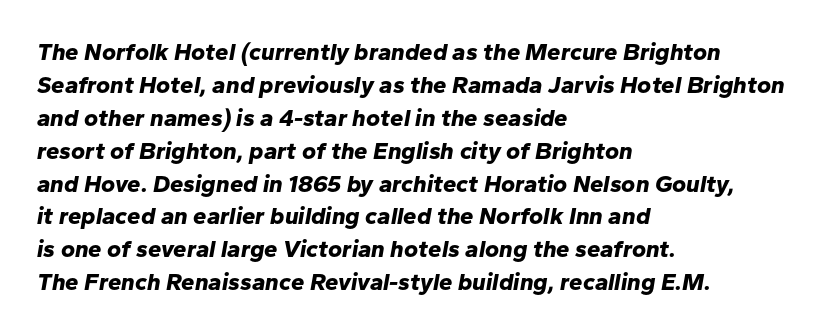
{"italic": "yes", "lean": "right", "slant_degrees": 10, "bold": "yes", "underline": "no", "align": "left", "line_spacing": "normal", "line_spacing_ratio": 1.37, "letter_spacing": "normal", "letter_spacing_em": 0.0, "glyph_px": 24}
